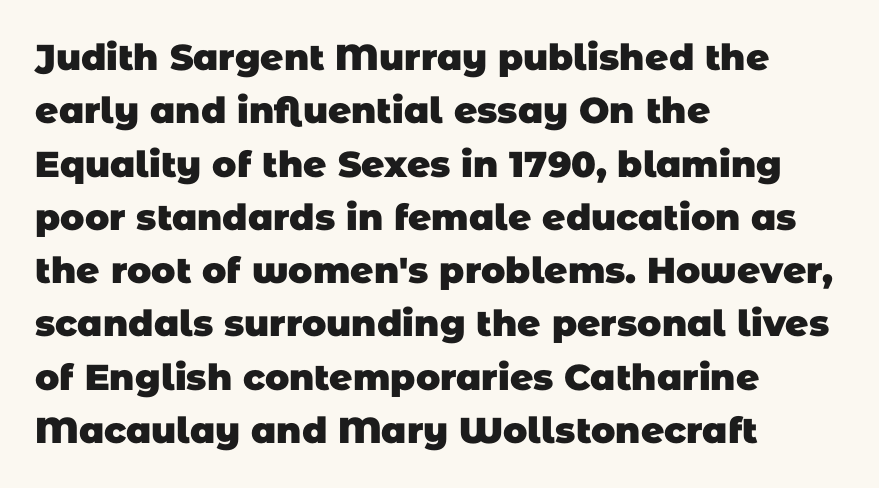
The image shows 36 px heavy sans-serif type; set left-aligned, normal line spacing (1.48x), normal letter spacing, not underlined; low stroke contrast and a large x-height.
